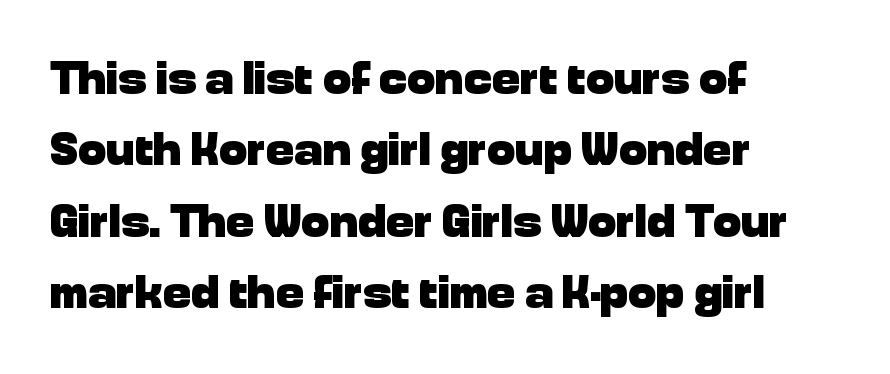
Q: Is the text bold? A: Yes.
Q: Is the text italic (slanted)? A: No, it is upright.
Q: Is the typeface a serif or a sans-serif typeface? A: Sans-serif.
Q: Is the text underlined? A: No.
Q: How is the paragraph aligned? A: Left-aligned.
Q: Is the spacing between letters normal or unusually wide? A: Normal.
Q: Is the spacing between lines tight, normal or loose? A: Normal.
Q: Width (condensed, normal, or wide)? A: Normal.
Q: Stroke contrast? A: Low.
Q: x-height? A: Medium.
Q: Monospaced? A: No.
